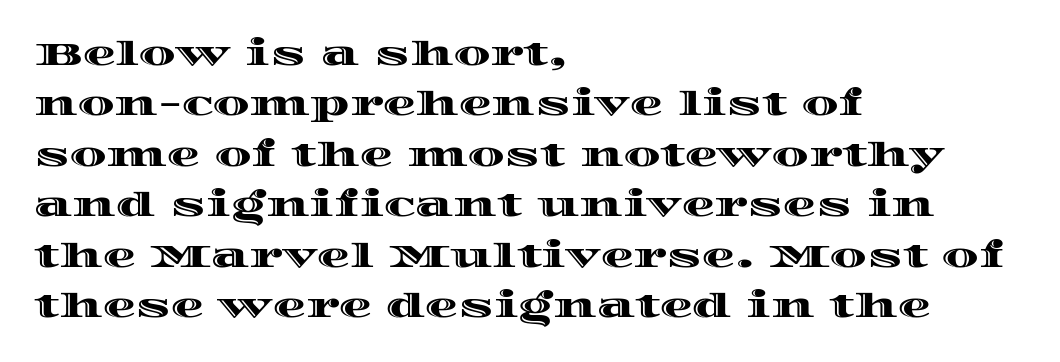
{"italic": "no", "width": "wide", "x_height": "large", "monospaced": "no", "underline": "no", "align": "left", "line_spacing": "normal", "line_spacing_ratio": 1.53, "letter_spacing": "normal", "letter_spacing_em": 0.0, "glyph_px": 33}
